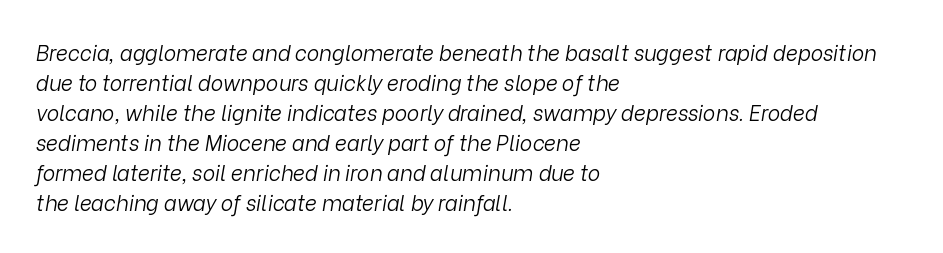
The image shows 21 px text type, italic (leaning right); set left-aligned, normal line spacing (1.43x), normal letter spacing, not underlined.
